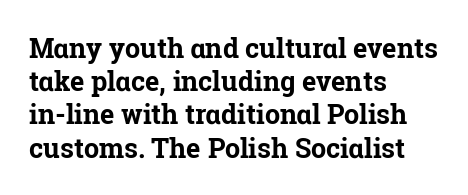
Q: Is the text bold? A: Yes.
Q: Is the text italic (slanted)? A: No, it is upright.
Q: Is the text underlined? A: No.
Q: How is the paragraph aligned? A: Left-aligned.
Q: Is the spacing between letters normal or unusually wide? A: Normal.
